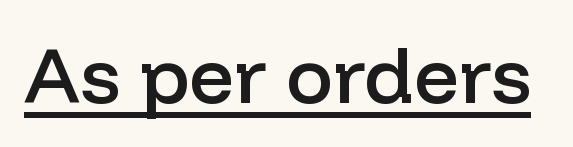
{"serif": "no", "italic": "no", "bold": "semi", "weight": "semibold", "width": "normal", "stroke_contrast": "low", "x_height": "medium", "monospaced": "no", "underline": "yes", "letter_spacing": "normal", "letter_spacing_em": 0.0, "glyph_px": 79}
